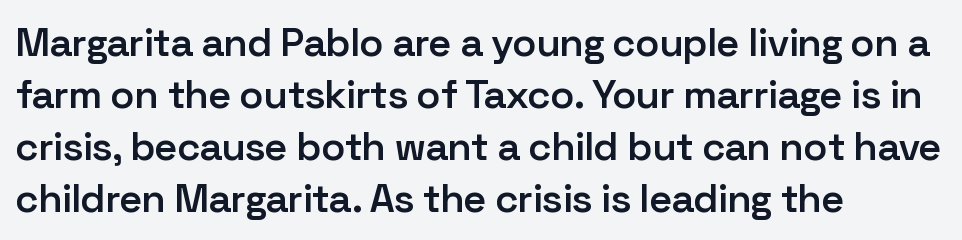
{"serif": "no", "italic": "no", "bold": "semi", "weight": "semibold", "width": "normal", "stroke_contrast": "low", "x_height": "medium", "monospaced": "no", "underline": "no", "align": "left", "line_spacing": "normal", "line_spacing_ratio": 1.3, "letter_spacing": "normal", "letter_spacing_em": 0.0, "glyph_px": 40}
